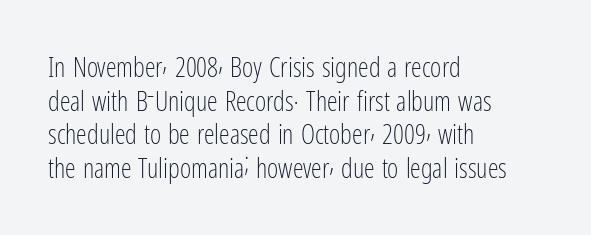
Q: Is the text bold? A: No.
Q: Is the text italic (slanted)? A: No, it is upright.
Q: Is the text underlined? A: No.
Q: How is the paragraph aligned? A: Left-aligned.
Q: Is the spacing between letters normal or unusually wide? A: Normal.
Q: Is the spacing between lines tight, normal or loose? A: Normal.
